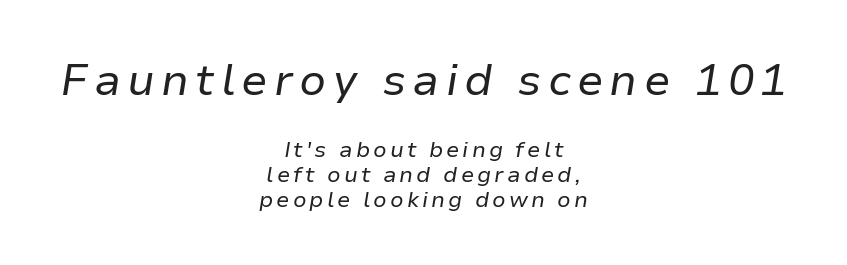
Q: Is the text bold? A: No.
Q: Is the text italic (slanted)? A: Yes, it leans right by about 9 degrees.
Q: Is the text underlined? A: No.
Q: How is the paragraph aligned? A: Centered.
Q: Is the spacing between lines tight, normal or loose? A: Tight.
Q: Which block of text is set in a larger size, the first (top) or the second (bottom)? A: The first (top) one.
Q: Width (condensed, normal, or wide)? A: Normal.
Q: Stroke contrast? A: Low.
Q: x-height? A: Medium.
Q: Monospaced? A: No.
